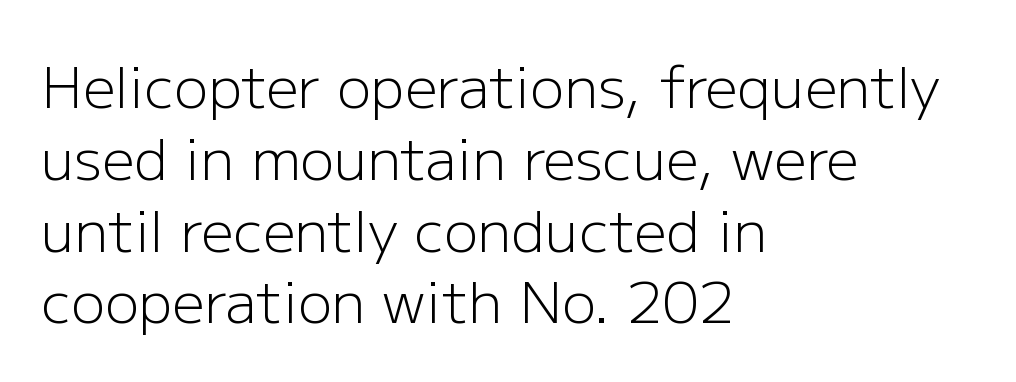
{"serif": "no", "italic": "no", "bold": "no", "weight": "light", "width": "normal", "stroke_contrast": "low", "x_height": "medium", "monospaced": "no", "underline": "no", "align": "left", "line_spacing": "normal", "line_spacing_ratio": 1.26, "letter_spacing": "normal", "letter_spacing_em": 0.0, "glyph_px": 57}
